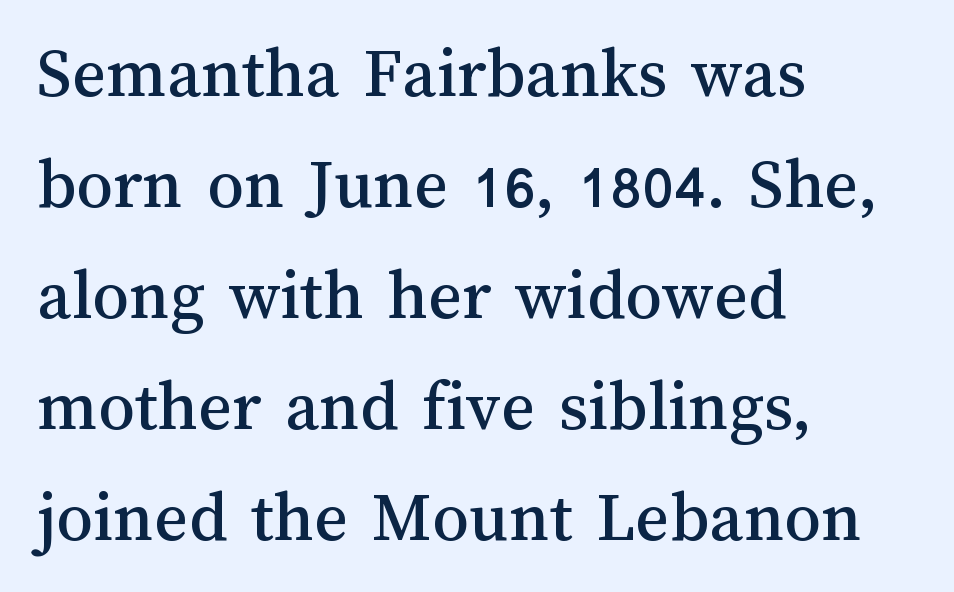
{"italic": "no", "width": "normal", "stroke_contrast": "medium", "x_height": "medium", "monospaced": "no", "underline": "no", "align": "left", "line_spacing": "normal", "line_spacing_ratio": 1.52, "letter_spacing": "normal", "letter_spacing_em": 0.0, "glyph_px": 73}
